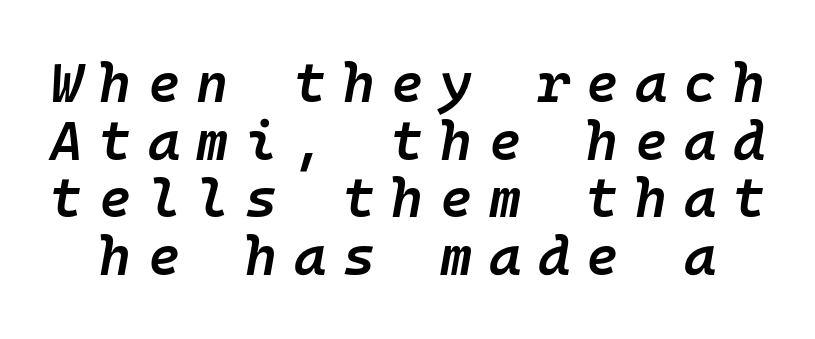
The image shows 55 px semibold type, italic (leaning right), monospaced; set tight line spacing (1.05x), unusually wide letter spacing (+0.3 em), not underlined; low stroke contrast and a medium x-height.
